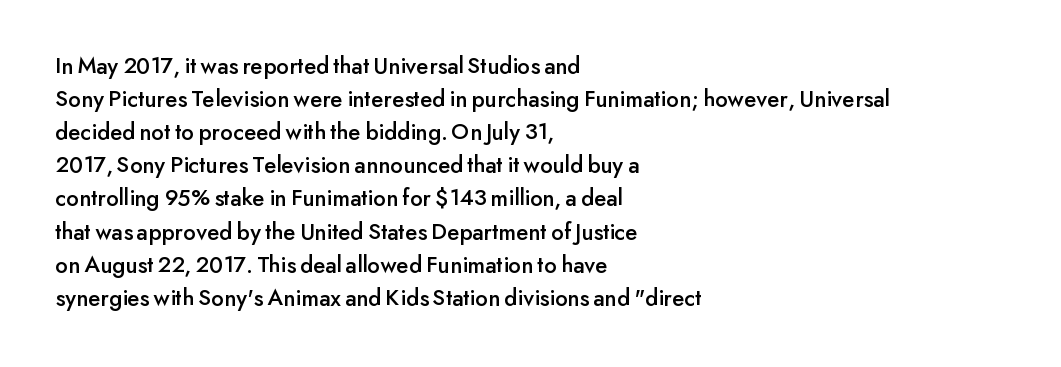
The lines are quadded left. Does extra space separate the letters? No, they use regular spacing. Tall strokes in this sample are plumb rather than angled. Notice how descenders clear the ascenders below comfortably — that's standard leading. This rendering features lettering with no underline.
